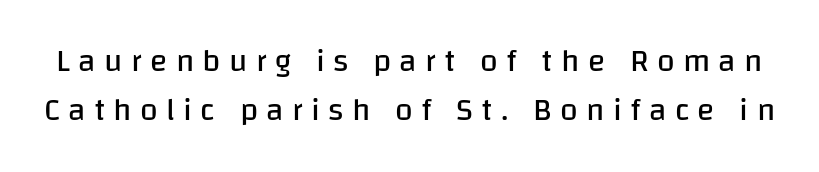
The image shows 32 px regular-weight sans-serif type, upright; set normal line spacing (1.54x), unusually wide letter spacing (+0.26 em), not underlined; low stroke contrast and a large x-height.
